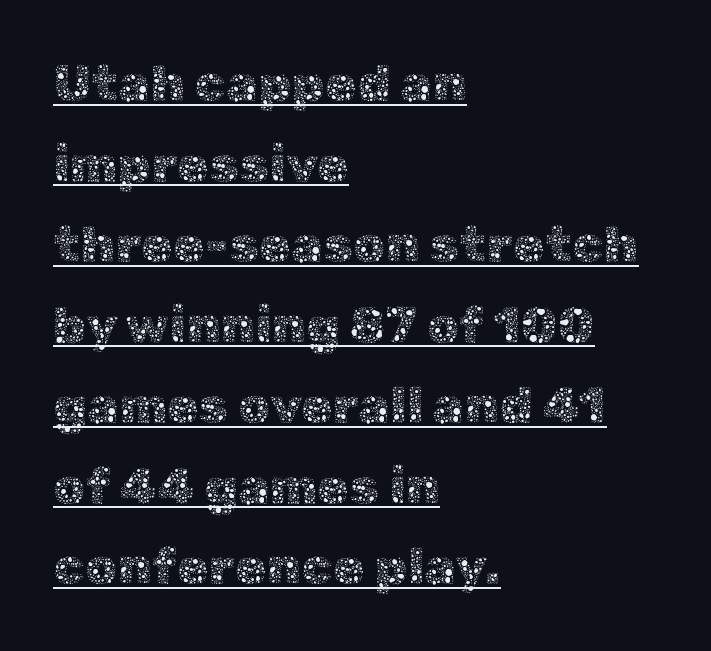
The image shows 51 px thin type, upright; set left-aligned, normal line spacing (1.58x), normal letter spacing, underlined; a medium x-height.
